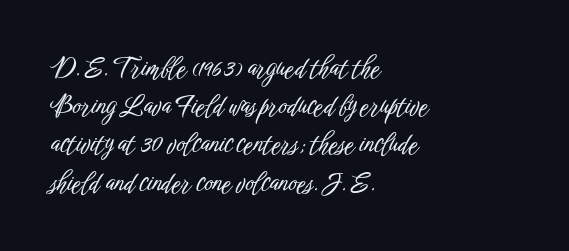
The image shows 26 px text type; set left-aligned, normal line spacing (1.47x), normal letter spacing, not underlined.
